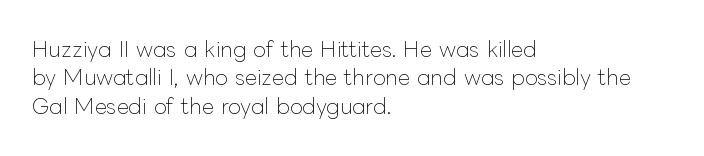
The image shows 21 px text type, upright; set left-aligned, normal line spacing (1.35x), normal letter spacing, not underlined.
